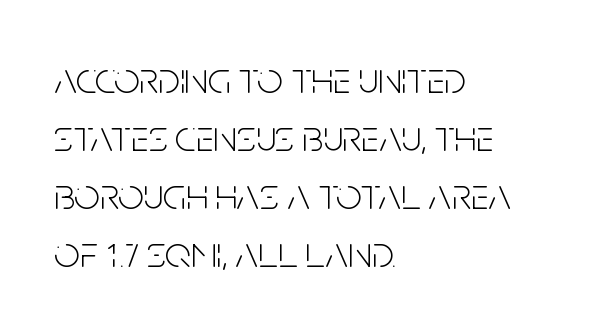
Character widths vary here, with narrow letters taking less room than wide ones. The zone under the glyphs is completely vacant. The letterforms sit at book weight or below. The type sits square on the baseline with zero lean.
